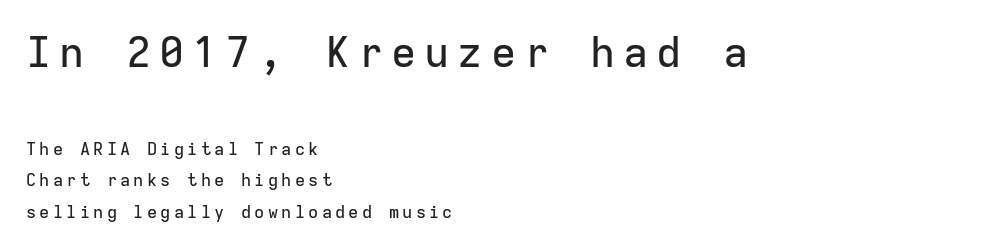
The image shows 42 px sans-serif type, upright, monospaced; set left-aligned, line spacing 1.86x, not underlined; the first (top) block is 2.47x larger; low stroke contrast and a medium x-height.
